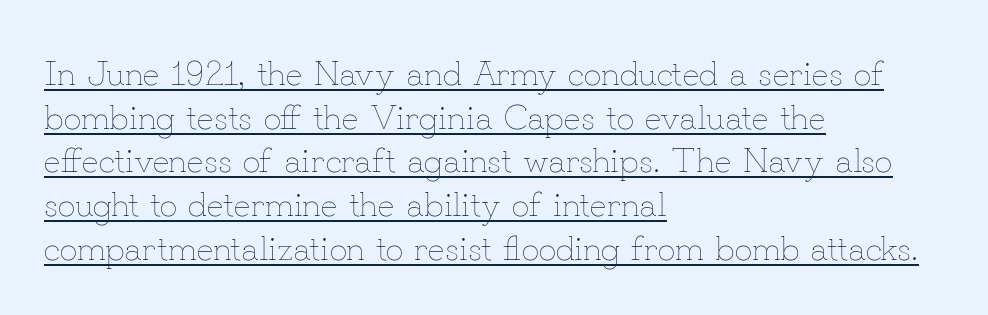
Q: Is the text bold? A: No.
Q: Is the text italic (slanted)? A: No, it is upright.
Q: Is the text underlined? A: Yes.
Q: How is the paragraph aligned? A: Left-aligned.
Q: Is the spacing between letters normal or unusually wide? A: Normal.
Q: Is the spacing between lines tight, normal or loose? A: Normal.
Q: Width (condensed, normal, or wide)? A: Normal.
Q: Stroke contrast? A: Low.
Q: x-height? A: Small.
Q: Monospaced? A: No.
